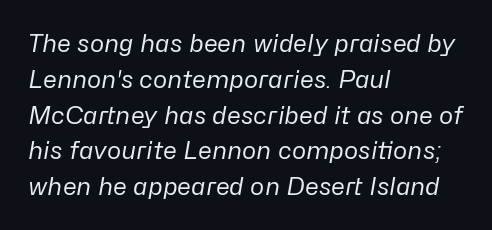
The image shows 24 px text type, italic (leaning right); set left-aligned, normal line spacing (1.49x), normal letter spacing, not underlined.
